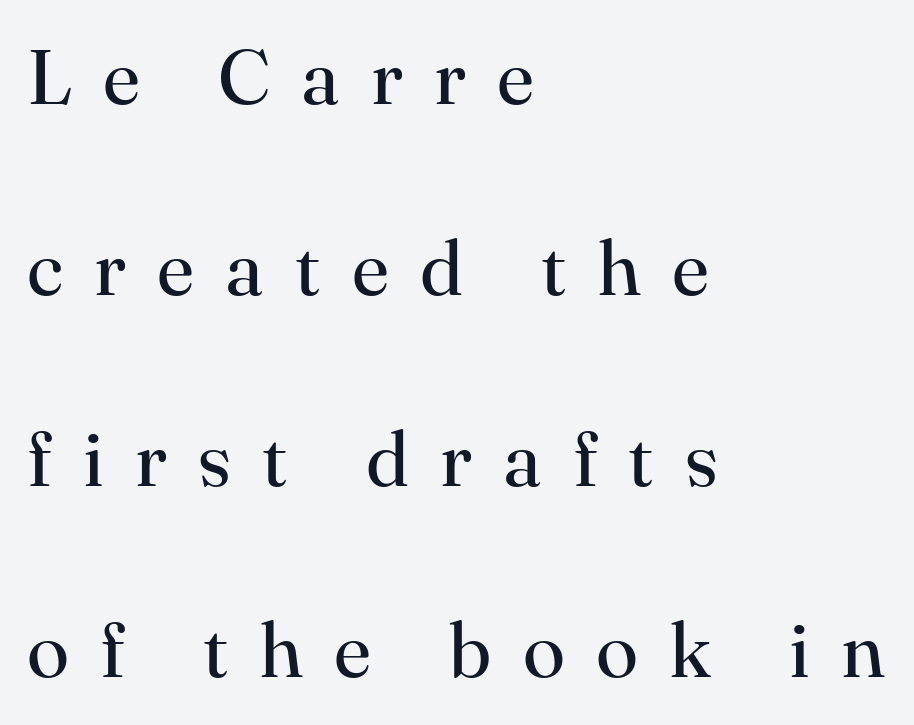
Q: Is the text bold? A: No.
Q: Is the text italic (slanted)? A: No, it is upright.
Q: Is the typeface a serif or a sans-serif typeface? A: Serif.
Q: Is the text underlined? A: No.
Q: How is the paragraph aligned? A: Left-aligned.
Q: Is the spacing between letters normal or unusually wide? A: Unusually wide.
Q: Is the spacing between lines tight, normal or loose? A: Loose.
Q: Width (condensed, normal, or wide)? A: Normal.
Q: Stroke contrast? A: High.
Q: x-height? A: Small.
Q: Monospaced? A: No.
